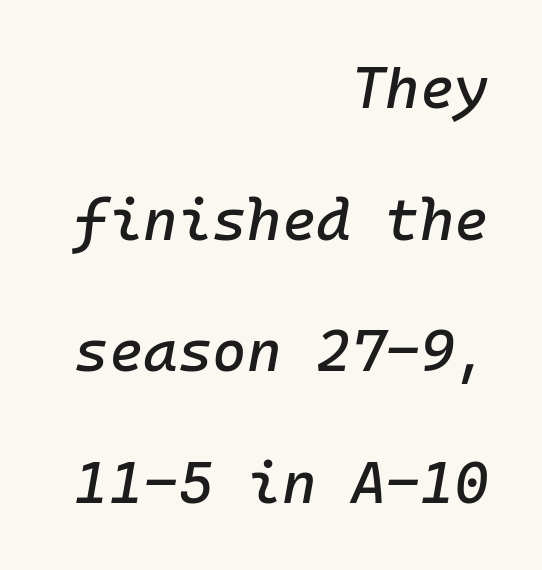
This block would shrink considerably if given ordinary leading; it's expanded now. Rendered with sloped, italic letterforms. The passage shown has conventional tracking throughout. Every row of glyphs terminates at an identical x-position on the right.
